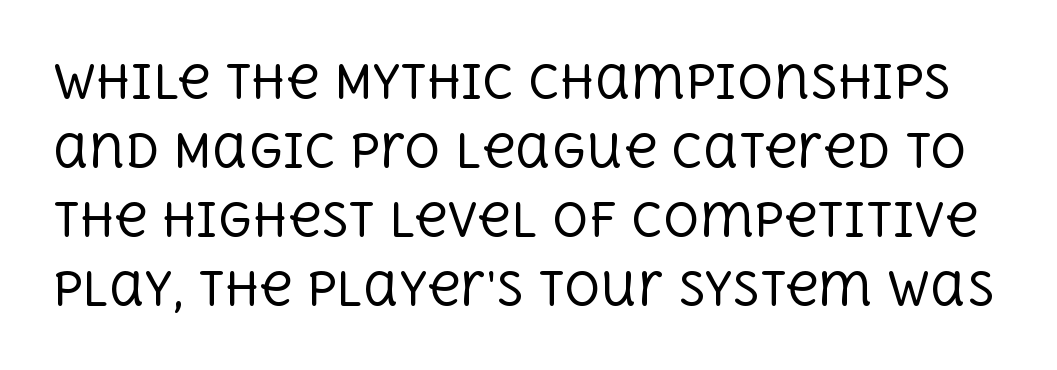
Character widths vary here, with narrow letters taking less room than wide ones. No italicization has been applied; the sample stays upright. The letters carry serifs — small finishing strokes at the ends of their stems. Quick note: interline space is typical.
